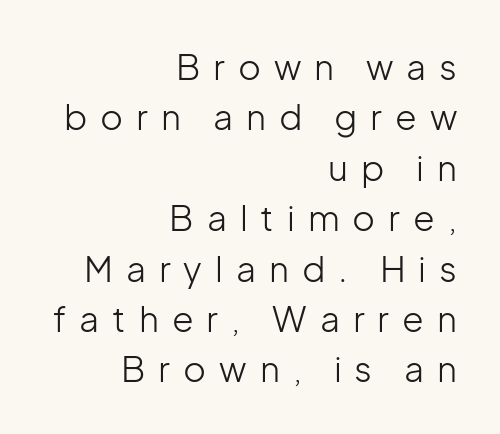
Nothing heavy about these letters — not bold at all. The leading is moderate, giving the passage an even texture. Character widths vary here, with narrow letters taking less room than wide ones. Bare-footed words on every line.
